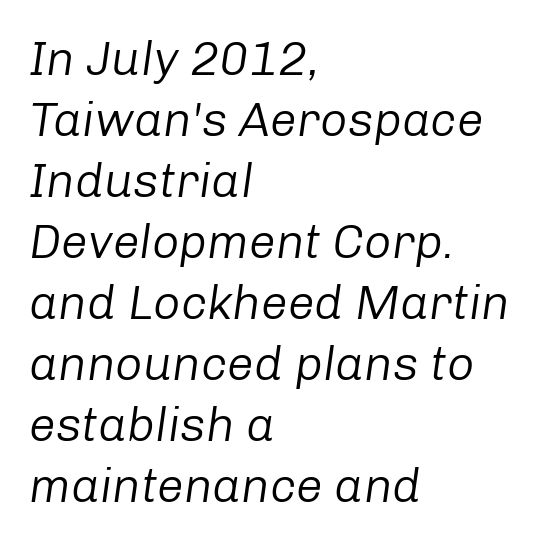
The rendering applies a slant to the glyphs. Compared with typical body copy, the letter spacing here is the same. Evenly set lines give the paragraph a standard silhouette. The typesetter chose a ragged-right arrangement here. No chunkiness to these letters — they're not bold. A typesetter would call this proportional, since set widths differ per character.
